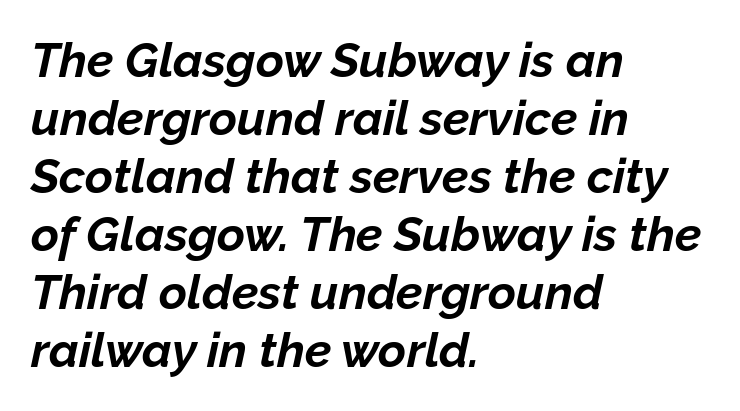
{"italic": "yes", "lean": "right", "slant_degrees": 12, "bold": "yes", "weight": "bold", "width": "normal", "stroke_contrast": "low", "x_height": "medium", "monospaced": "no", "underline": "no", "align": "left", "line_spacing_ratio": 1.21, "letter_spacing": "normal", "letter_spacing_em": 0.0, "glyph_px": 48}
